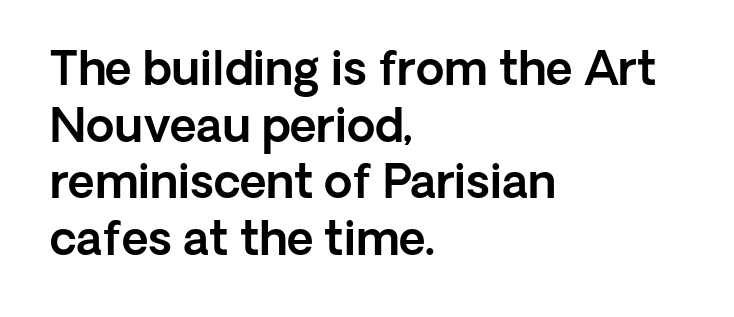
The face used here is a sans, in the tradition of grotesques and geometrics. No extra tracking has been applied to these lines. You could not count columns in this text — the font is proportionally spaced. Vertical strokes here are truly vertical. Check the space under the baseline: it is left empty. Horizontally, the lines are justified to the leading edge only.
